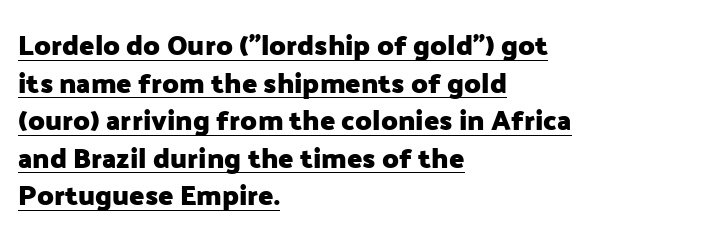
{"serif": "no", "italic": "no", "bold": "yes", "weight": "heavy", "width": "normal", "stroke_contrast": "low", "x_height": "medium", "monospaced": "no", "underline": "yes", "align": "left", "line_spacing": "normal", "line_spacing_ratio": 1.34, "letter_spacing": "normal", "letter_spacing_em": 0.0, "glyph_px": 28}
